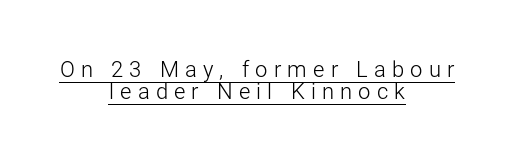
The font's upright variant was chosen for this text. Horizontal bands of white between lines are thin slivers. Tracking here is generous; glyphs stand well apart from one another. Emphasis is given by a line drawn under the lettering. Stem width sits at or under what a default text font uses.
